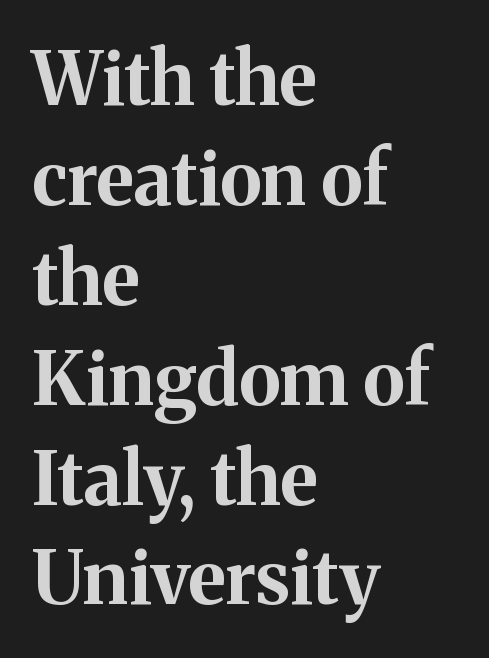
Q: Is the text bold? A: Yes.
Q: Is the text italic (slanted)? A: No, it is upright.
Q: Is the typeface a serif or a sans-serif typeface? A: Serif.
Q: Is the text underlined? A: No.
Q: How is the paragraph aligned? A: Left-aligned.
Q: Is the spacing between letters normal or unusually wide? A: Normal.
Q: Is the spacing between lines tight, normal or loose? A: Normal.
Q: Width (condensed, normal, or wide)? A: Normal.
Q: Stroke contrast? A: Medium.
Q: x-height? A: Medium.
Q: Monospaced? A: No.
